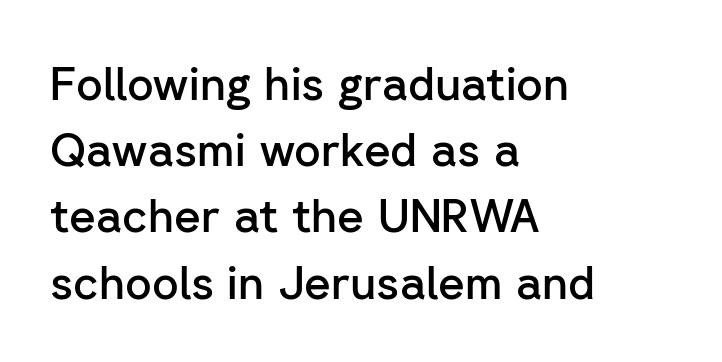
Q: Is the text bold? A: Semi-bold.
Q: Is the text italic (slanted)? A: No, it is upright.
Q: Is the typeface a serif or a sans-serif typeface? A: Sans-serif.
Q: Is the text underlined? A: No.
Q: How is the paragraph aligned? A: Left-aligned.
Q: Is the spacing between letters normal or unusually wide? A: Normal.
Q: Is the spacing between lines tight, normal or loose? A: Normal.
Q: Width (condensed, normal, or wide)? A: Normal.
Q: Stroke contrast? A: Low.
Q: x-height? A: Medium.
Q: Monospaced? A: No.
